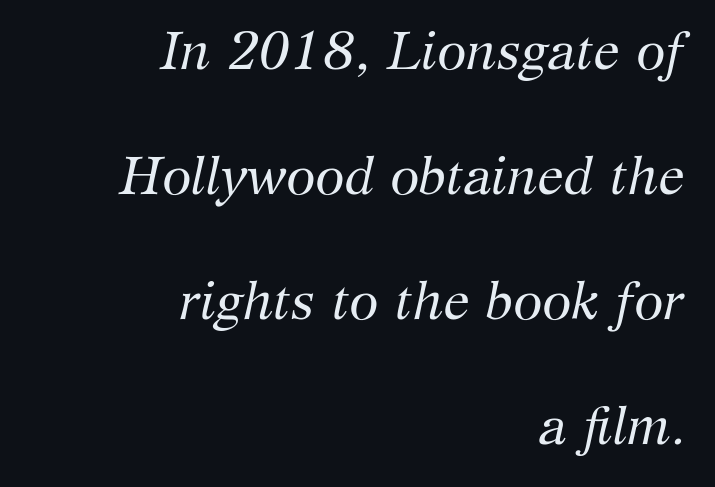
The rag falls on the left side of this text block. A typesetter would call this zero additional tracking. Think standard paragraph weight, or any step lighter than that. This sample has the flowing, uneven cadence of proportional lettering. When letters slant like this, we call the style italic. Rows of type keep a wide berth in the vertical direction.
